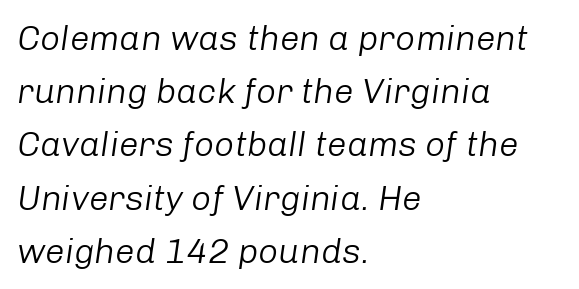
{"italic": "yes", "lean": "right", "slant_degrees": 8, "bold": "no", "weight": "light", "width": "normal", "stroke_contrast": "low", "x_height": "medium", "monospaced": "no", "underline": "no", "align": "left", "line_spacing": "normal", "line_spacing_ratio": 1.52, "letter_spacing": "normal", "letter_spacing_em": 0.0, "glyph_px": 35}
